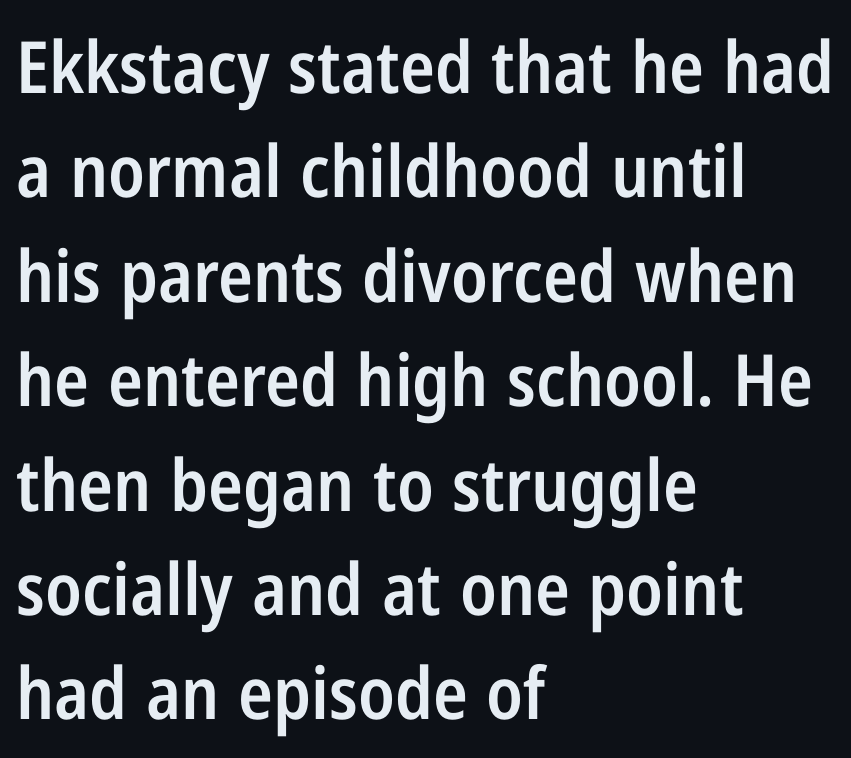
The image shows 72 px semibold, condensed sans-serif type, upright; set left-aligned, normal line spacing (1.45x), normal letter spacing, not underlined; low stroke contrast and a medium x-height.
